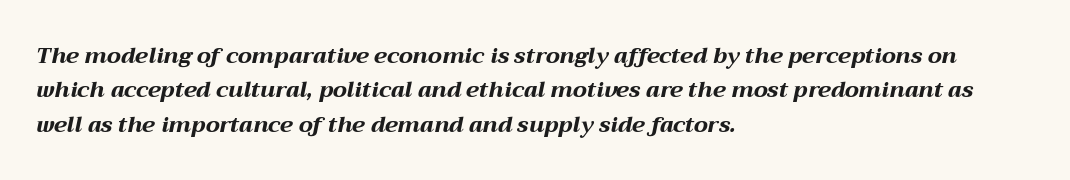
Q: Is the text bold? A: Yes.
Q: Is the text italic (slanted)? A: Yes, it leans right by about 12 degrees.
Q: Is the text underlined? A: No.
Q: How is the paragraph aligned? A: Left-aligned.
Q: Is the spacing between letters normal or unusually wide? A: Normal.
Q: Is the spacing between lines tight, normal or loose? A: Normal.
